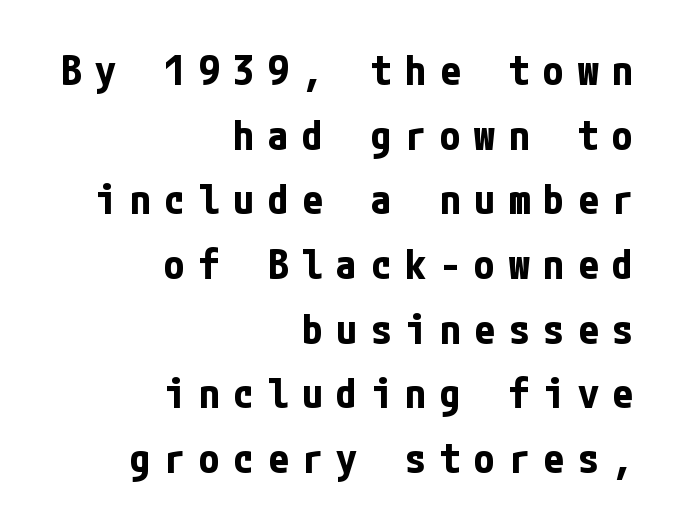
The image shows 42 px bold, condensed sans-serif type, upright; set right-aligned, normal line spacing (1.54x), unusually wide letter spacing (+0.32 em), not underlined; low stroke contrast and a medium x-height.
